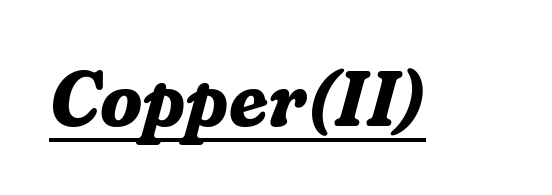
The image shows 78 px bold serif type, italic (leaning right); set normal letter spacing, underlined; low stroke contrast and a medium x-height.
